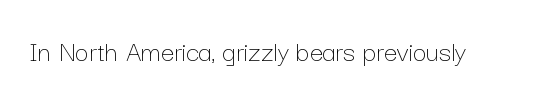
Q: Is the text bold? A: No.
Q: Is the text italic (slanted)? A: No, it is upright.
Q: Is the text underlined? A: No.
Q: Is the spacing between letters normal or unusually wide? A: Normal.
Q: Width (condensed, normal, or wide)? A: Normal.
Q: Stroke contrast? A: Low.
Q: x-height? A: Medium.
Q: Monospaced? A: No.
